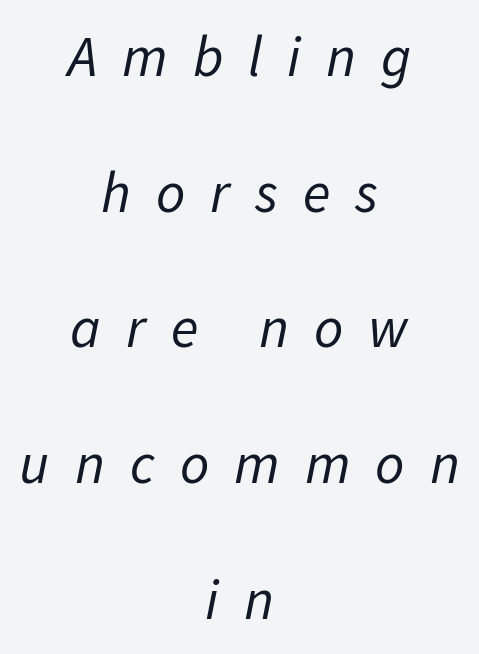
The image shows 57 px regular-weight type, italic (leaning right); set centered, loose line spacing (2.38x), unusually wide letter spacing (+0.44 em), not underlined; low stroke contrast and a medium x-height.
